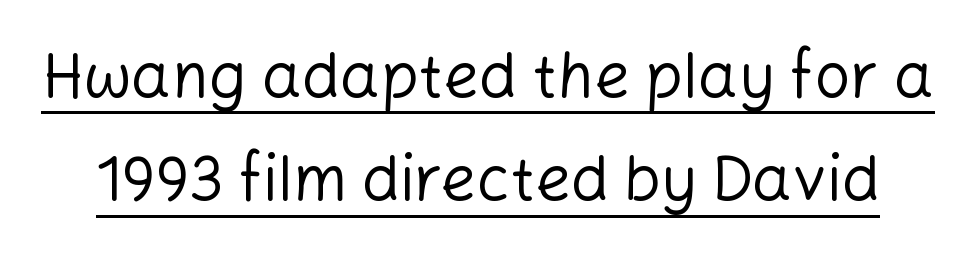
{"serif": "no", "italic": "no", "bold": "no", "weight": "regular", "width": "normal", "stroke_contrast": "low", "x_height": "medium", "monospaced": "no", "underline": "yes", "line_spacing": "normal", "line_spacing_ratio": 1.64, "letter_spacing": "normal", "letter_spacing_em": 0.0, "glyph_px": 63}
